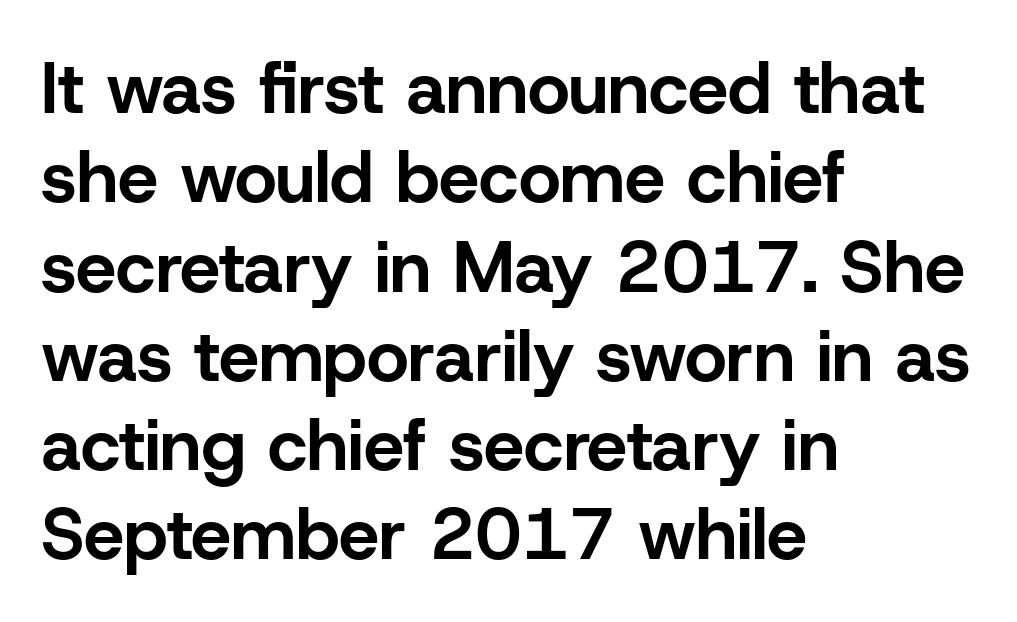
{"serif": "no", "italic": "no", "bold": "yes", "weight": "bold", "width": "normal", "stroke_contrast": "low", "x_height": "medium", "monospaced": "no", "underline": "no", "align": "left", "line_spacing_ratio": 1.24, "letter_spacing": "normal", "letter_spacing_em": 0.0, "glyph_px": 72}
